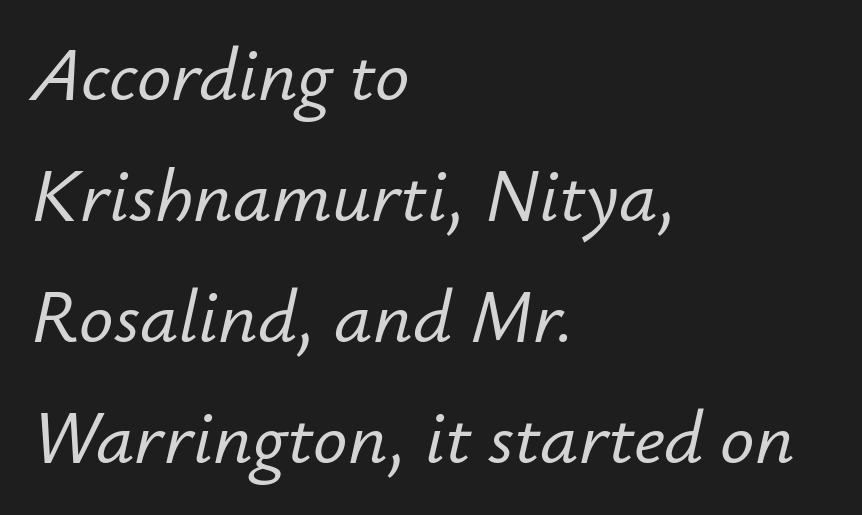
The image shows 76 px text type, italic (leaning right); set left-aligned, normal line spacing (1.59x), normal letter spacing, not underlined; low stroke contrast and a small x-height.
